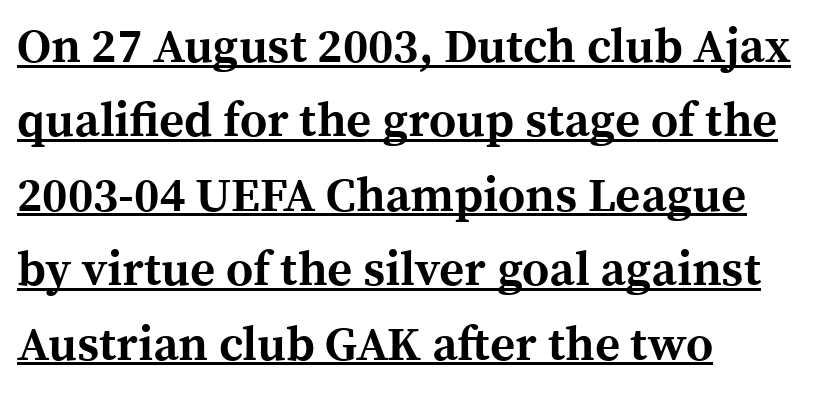
Note the varied advance widths — an 'i' is clearly narrower than an 'm'. A typesetter would call this zero additional tracking. Baseline-to-baseline distance is the conventional proportion of letter height. As a designer I'd log this as weight 700, bold.
